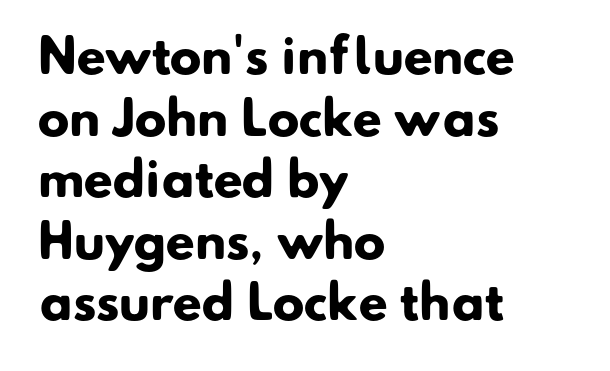
{"serif": "no", "bold": "yes", "weight": "heavy", "width": "normal", "stroke_contrast": "low", "x_height": "small", "monospaced": "no", "underline": "no", "align": "left", "line_spacing": "normal", "line_spacing_ratio": 1.31, "letter_spacing": "normal", "letter_spacing_em": 0.0, "glyph_px": 47}
